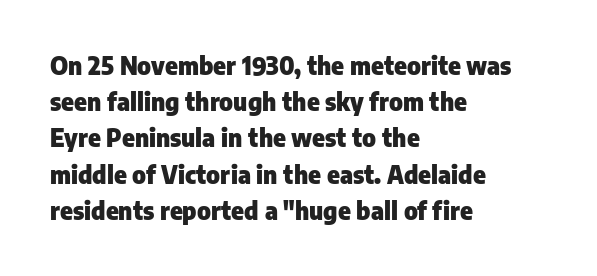
The image shows 24 px bold type, upright; set left-aligned, normal line spacing (1.51x), normal letter spacing, not underlined.
